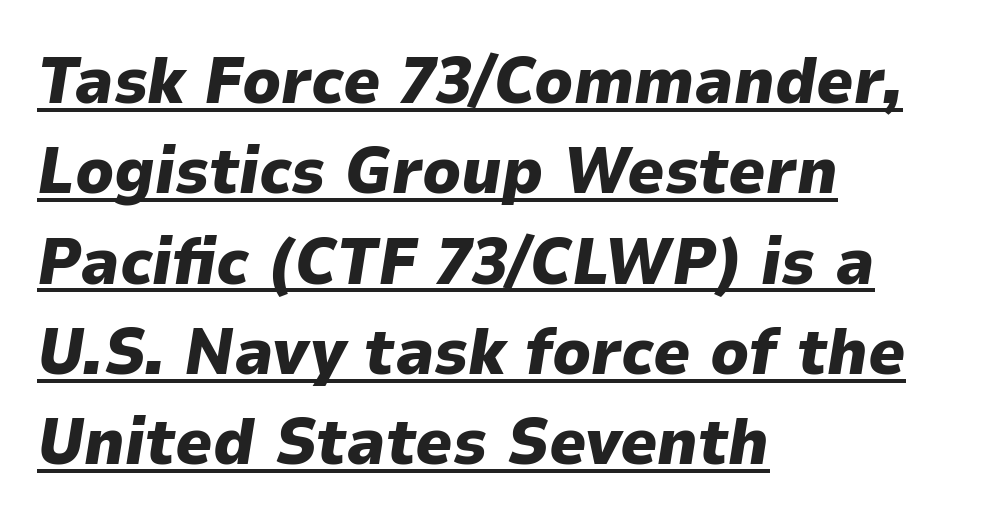
Q: Is the text bold? A: Yes.
Q: Is the text italic (slanted)? A: Yes, it leans right by about 9 degrees.
Q: Is the text underlined? A: Yes.
Q: How is the paragraph aligned? A: Left-aligned.
Q: Is the spacing between letters normal or unusually wide? A: Normal.
Q: Is the spacing between lines tight, normal or loose? A: Normal.
Q: Width (condensed, normal, or wide)? A: Normal.
Q: Stroke contrast? A: Low.
Q: x-height? A: Medium.
Q: Monospaced? A: No.
